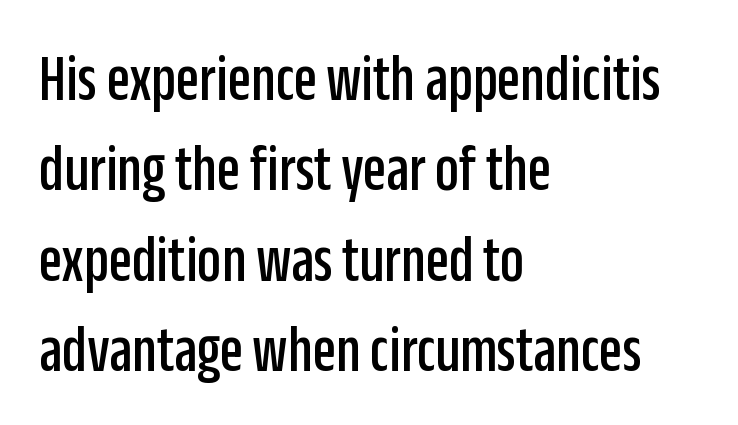
The image shows 67 px condensed sans-serif type, upright; set left-aligned, normal line spacing (1.35x), normal letter spacing, not underlined; low stroke contrast and a large x-height.
